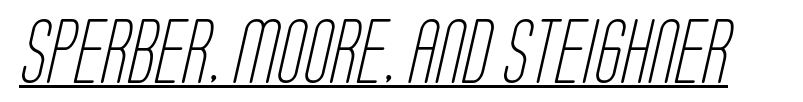
The image shows 63 px light, condensed sans-serif type; set normal letter spacing, underlined; low stroke contrast and a large x-height.
